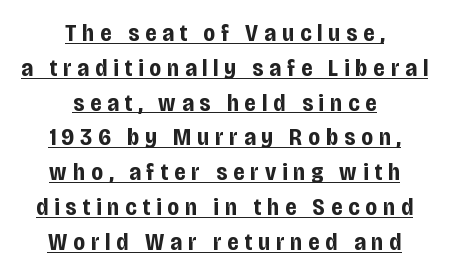
{"italic": "no", "bold": "yes", "underline": "yes", "align": "center", "line_spacing": "normal", "line_spacing_ratio": 1.45, "letter_spacing": "wide", "letter_spacing_em": 0.25, "glyph_px": 24}
